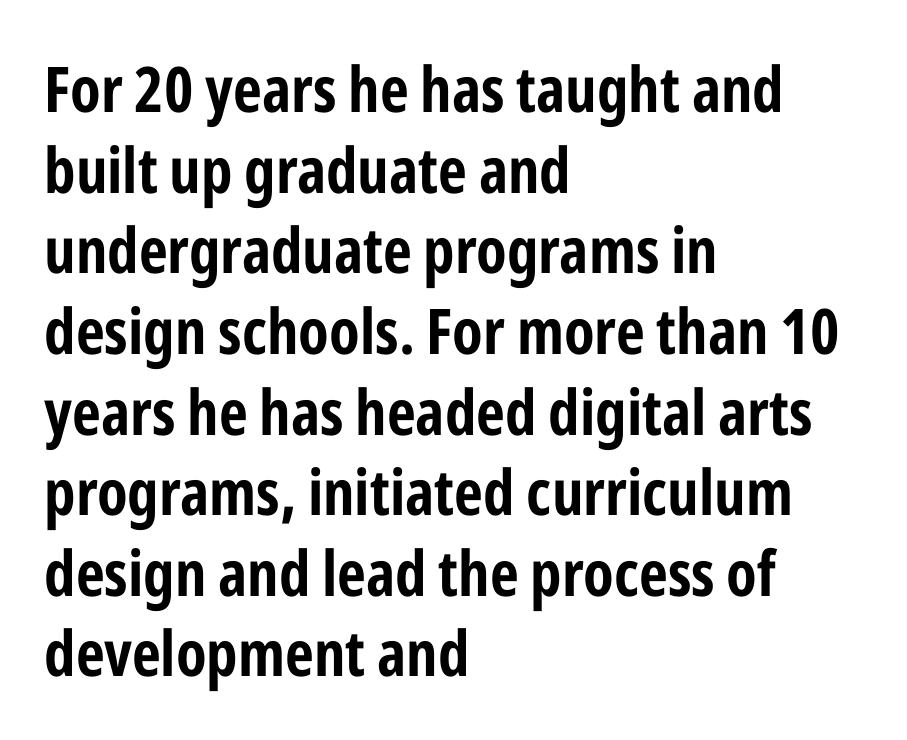
Underline: absent. Observe the absence of serifs on each vertical stroke in this sample. Proportional: the letters do not fall into vertical columns. Alignment: flush left.
